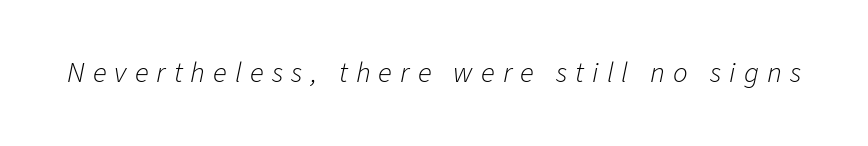
{"italic": "yes", "lean": "right", "slant_degrees": 11, "bold": "no", "weight": "light", "width": "normal", "stroke_contrast": "low", "x_height": "medium", "monospaced": "no", "underline": "no", "letter_spacing": "wide", "letter_spacing_em": 0.28, "glyph_px": 29}
